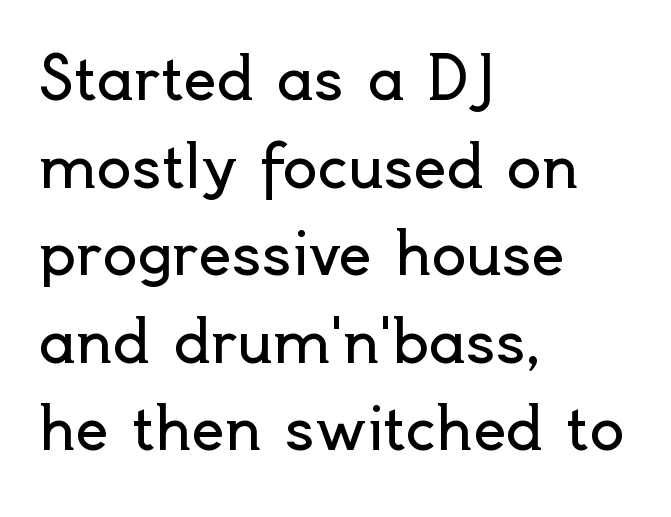
Ordinary non-slanted type is in use. Think of a printed novel: that variable character pitch is what you see here. The words here are not underlined. The passage is arranged the way most books set body copy — flush left.
